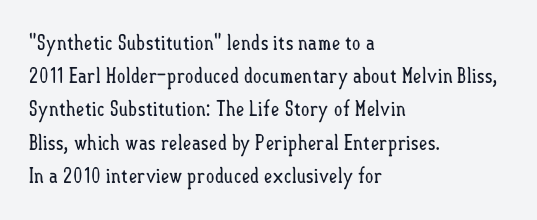
{"italic": "no", "bold": "no", "underline": "no", "align": "left", "line_spacing": "normal", "line_spacing_ratio": 1.58, "letter_spacing": "normal", "letter_spacing_em": 0.0, "glyph_px": 21}
